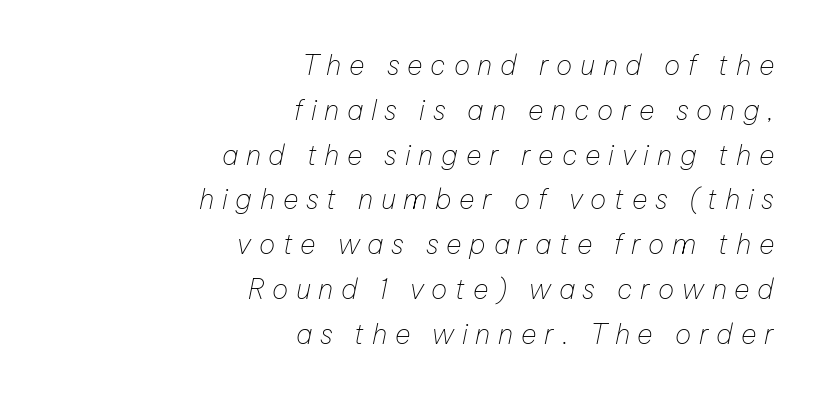
Every row of glyphs terminates at an identical x-position on the right. The strokes carry an ordinary text weight at most. Does the lettering tilt? It does — this is italic. This rendering widens character spacing well past its baseline value. Interline gaps are of average width in this sample. Type without underlining.
